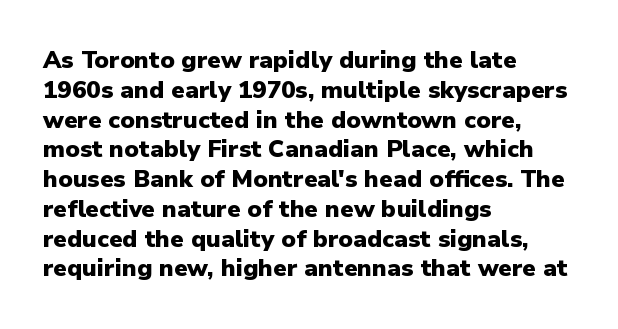
Q: Is the text bold? A: Yes.
Q: Is the text italic (slanted)? A: No, it is upright.
Q: Is the text underlined? A: No.
Q: How is the paragraph aligned? A: Left-aligned.
Q: Is the spacing between letters normal or unusually wide? A: Normal.
